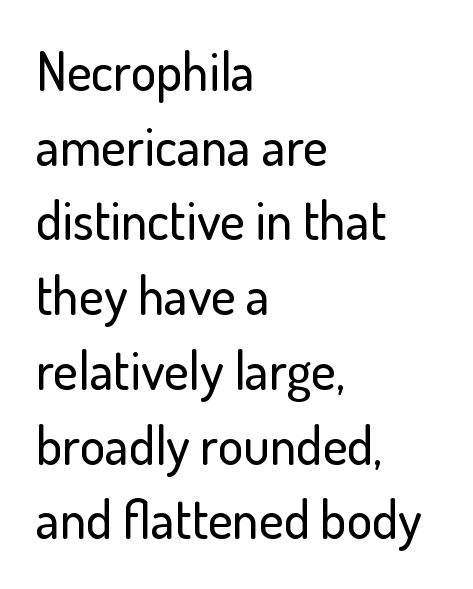
The designer left line spacing at the default. The letters advance in unequal steps, a hallmark of proportional type. The specimen reads as upright at a glance. A typesetter would label this face a sans. Plain, unruled lines of type. This sample uses plain, unmodified letter spacing.
